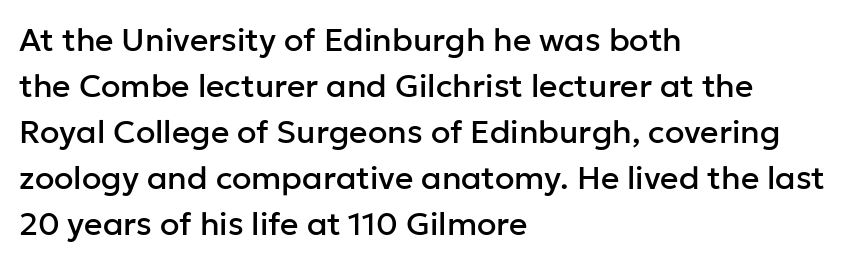
{"serif": "no", "italic": "no", "width": "normal", "stroke_contrast": "low", "x_height": "medium", "monospaced": "no", "underline": "no", "align": "left", "line_spacing": "normal", "line_spacing_ratio": 1.44, "letter_spacing": "normal", "letter_spacing_em": 0.0, "glyph_px": 32}
